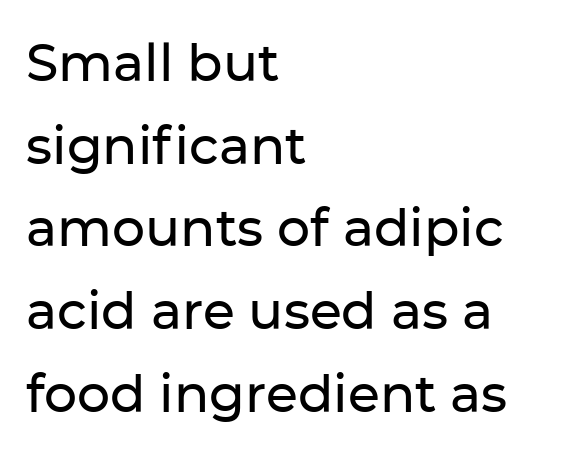
No feet cap the strokes, marking this as sans-serif type. Beneath every word, the page is bare. One-word summary of the alignment: left. Short note: letters normally spaced. How would I describe the line gaps? Plain and ordinary.
